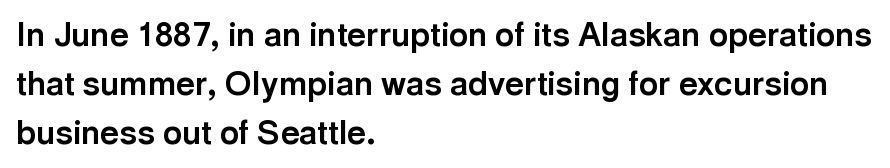
Q: Is the text bold? A: Yes.
Q: Is the text italic (slanted)? A: No, it is upright.
Q: Is the typeface a serif or a sans-serif typeface? A: Sans-serif.
Q: Is the text underlined? A: No.
Q: How is the paragraph aligned? A: Left-aligned.
Q: Is the spacing between letters normal or unusually wide? A: Normal.
Q: Is the spacing between lines tight, normal or loose? A: Normal.
Q: Width (condensed, normal, or wide)? A: Normal.
Q: x-height? A: Medium.
Q: Monospaced? A: No.
